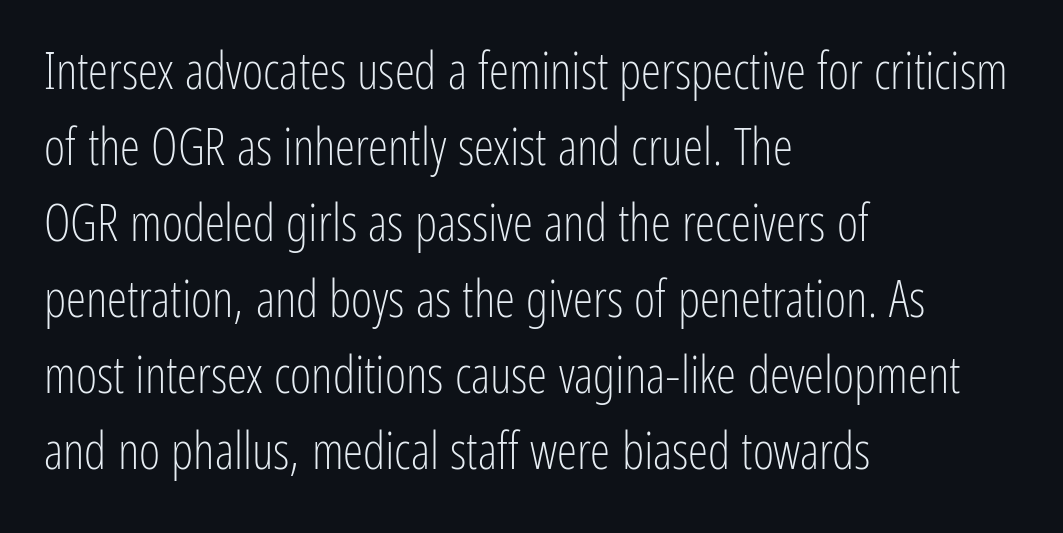
The image shows 51 px light, condensed sans-serif type, upright; set left-aligned, normal line spacing (1.49x), normal letter spacing, not underlined; low stroke contrast and a medium x-height.
